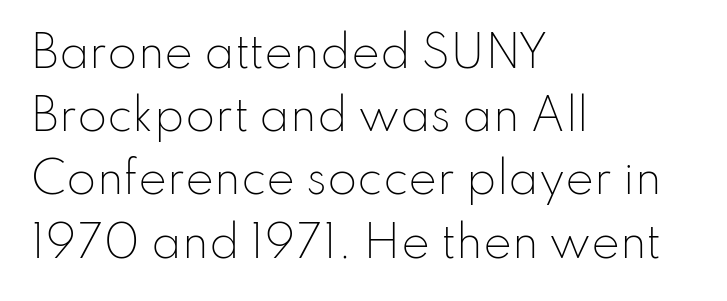
Q: Is the text bold? A: No.
Q: Is the text italic (slanted)? A: No, it is upright.
Q: Is the typeface a serif or a sans-serif typeface? A: Sans-serif.
Q: Is the text underlined? A: No.
Q: How is the paragraph aligned? A: Left-aligned.
Q: Is the spacing between letters normal or unusually wide? A: Normal.
Q: Is the spacing between lines tight, normal or loose? A: Normal.
Q: Width (condensed, normal, or wide)? A: Normal.
Q: Stroke contrast? A: Low.
Q: x-height? A: Small.
Q: Monospaced? A: No.
